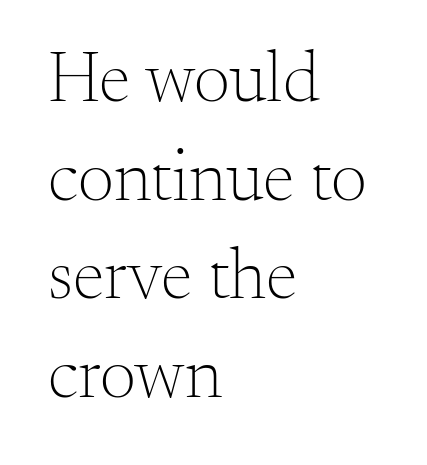
The image shows 72 px light serif type, upright; set left-aligned, normal line spacing (1.37x), normal letter spacing, not underlined; medium stroke contrast and a small x-height.
